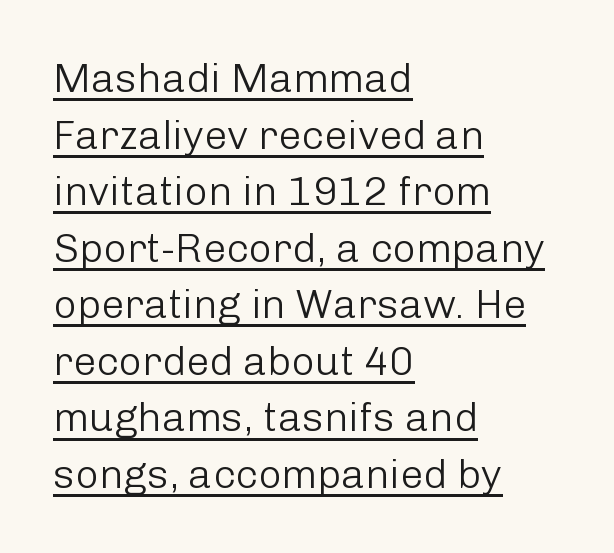
Q: Is the text bold? A: No.
Q: Is the text italic (slanted)? A: No, it is upright.
Q: Is the typeface a serif or a sans-serif typeface? A: Sans-serif.
Q: Is the text underlined? A: Yes.
Q: How is the paragraph aligned? A: Left-aligned.
Q: Is the spacing between letters normal or unusually wide? A: Normal.
Q: Is the spacing between lines tight, normal or loose? A: Normal.
Q: Width (condensed, normal, or wide)? A: Normal.
Q: Stroke contrast? A: Low.
Q: x-height? A: Medium.
Q: Monospaced? A: No.
